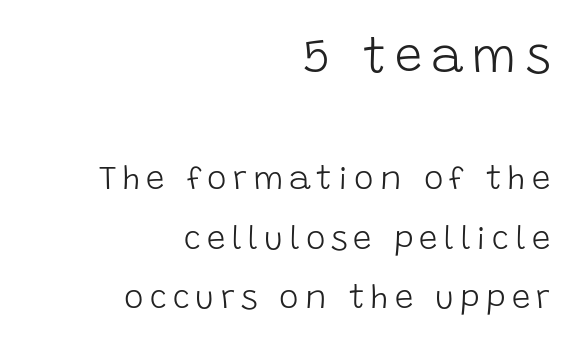
The image shows 49 px light sans-serif type, upright; set right-aligned, line spacing 1.81x, not underlined; the first (top) block is 1.48x larger; low stroke contrast and a large x-height.
